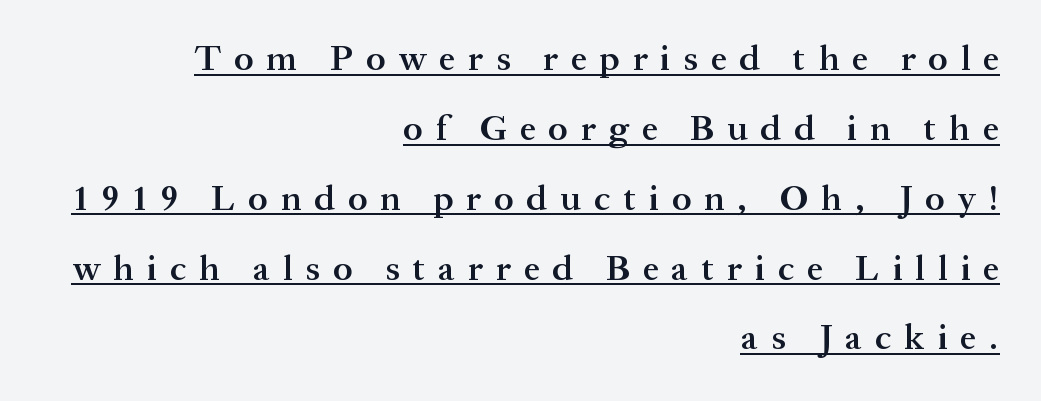
Q: Is the text bold? A: Semi-bold.
Q: Is the text italic (slanted)? A: No, it is upright.
Q: Is the typeface a serif or a sans-serif typeface? A: Serif.
Q: Is the text underlined? A: Yes.
Q: How is the paragraph aligned? A: Right-aligned.
Q: Is the spacing between letters normal or unusually wide? A: Unusually wide.
Q: Is the spacing between lines tight, normal or loose? A: Loose.
Q: Width (condensed, normal, or wide)? A: Normal.
Q: Stroke contrast? A: Medium.
Q: x-height? A: Medium.
Q: Monospaced? A: No.
